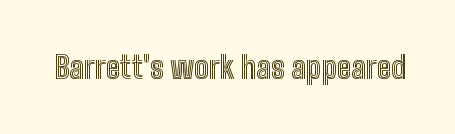
{"italic": "no", "width": "condensed", "x_height": "medium", "monospaced": "no", "underline": "no", "letter_spacing": "normal", "letter_spacing_em": 0.0, "glyph_px": 31}
